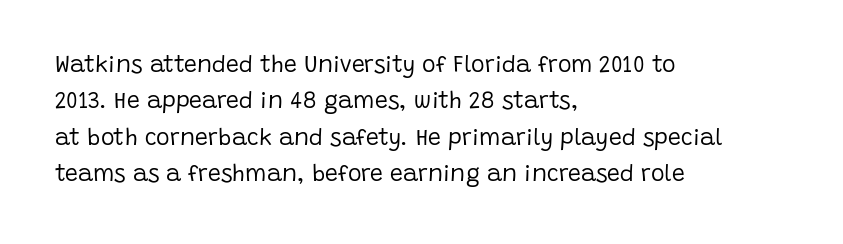
The image shows 23 px text type, upright; set left-aligned, normal line spacing (1.58x), normal letter spacing, not underlined.
